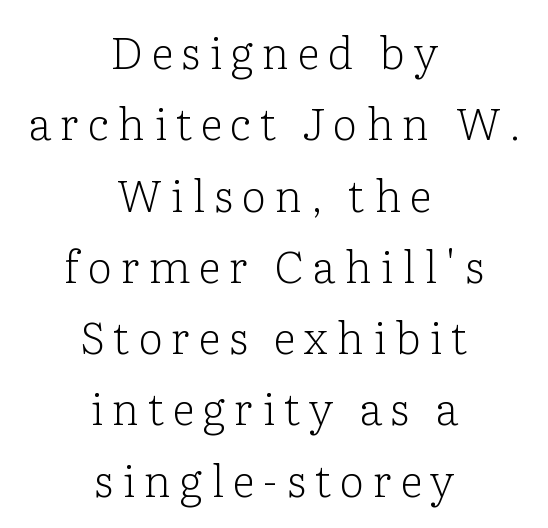
{"serif": "yes", "italic": "no", "bold": "no", "weight": "light", "width": "normal", "stroke_contrast": "low", "x_height": "medium", "monospaced": "no", "underline": "no", "align": "center", "line_spacing": "normal", "line_spacing_ratio": 1.62, "letter_spacing": "wide", "letter_spacing_em": 0.2, "glyph_px": 44}
